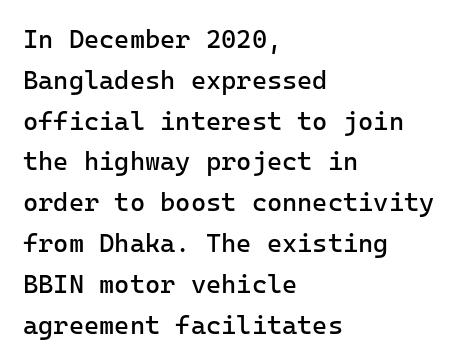
{"italic": "no", "bold": "no", "underline": "no", "align": "left", "line_spacing": "normal", "line_spacing_ratio": 1.57, "letter_spacing": "normal", "letter_spacing_em": 0.0, "glyph_px": 26}
